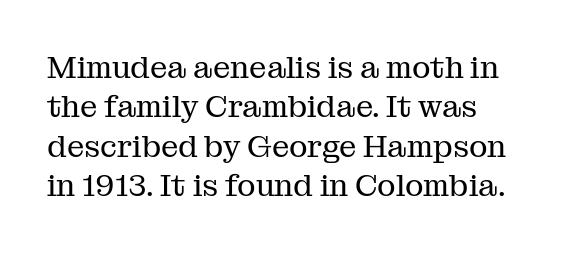
One glance says typical: line gaps are just what's usual. The type sits square on the baseline with zero lean. Here the designer chose a conventional face with non-uniform glyph widths. The typeface chosen for these lines features serifs. Tracking value appears to be zero — textbook default spacing. Type without underlining.
